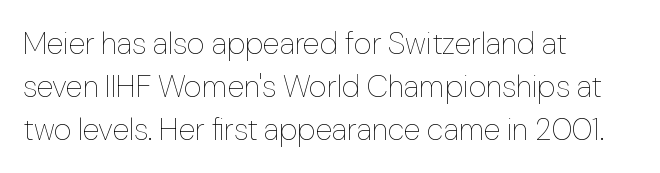
Q: Is the text bold? A: No.
Q: Is the text italic (slanted)? A: No, it is upright.
Q: Is the text underlined? A: No.
Q: How is the paragraph aligned? A: Left-aligned.
Q: Is the spacing between letters normal or unusually wide? A: Normal.
Q: Is the spacing between lines tight, normal or loose? A: Normal.
Q: Width (condensed, normal, or wide)? A: Normal.
Q: Stroke contrast? A: Low.
Q: x-height? A: Medium.
Q: Monospaced? A: No.
